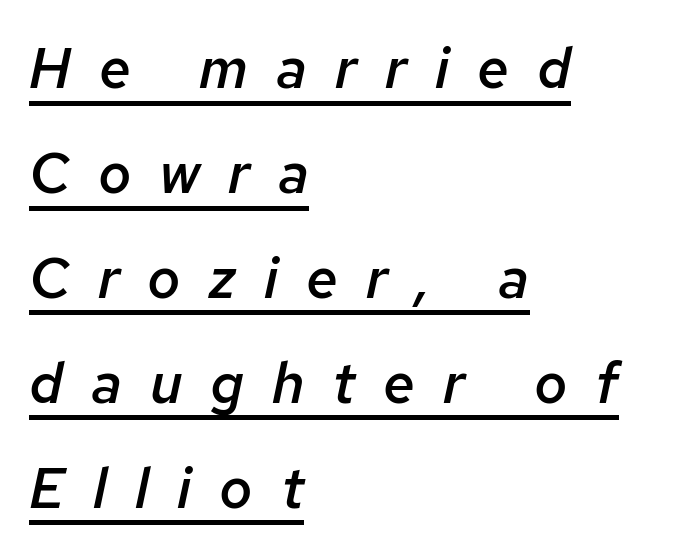
Typeset ragged right — the left edge is the straight one. Italic? Definitely — the glyphs are oblique. The specimen includes a rule beneath the text block's lines. The letters advance in unequal steps, a hallmark of proportional type.
